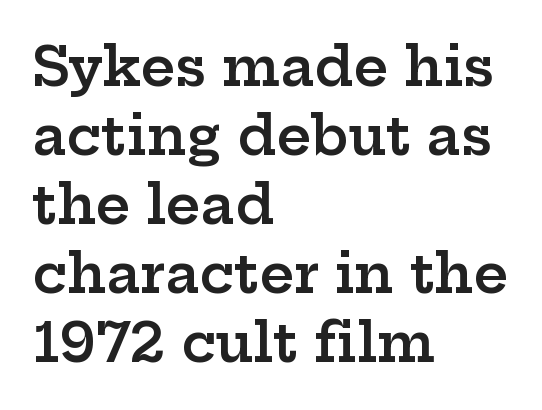
Q: Is the text bold? A: Semi-bold.
Q: Is the text italic (slanted)? A: No, it is upright.
Q: Is the typeface a serif or a sans-serif typeface? A: Serif.
Q: Is the text underlined? A: No.
Q: How is the paragraph aligned? A: Left-aligned.
Q: Is the spacing between letters normal or unusually wide? A: Normal.
Q: Is the spacing between lines tight, normal or loose? A: Normal.
Q: Width (condensed, normal, or wide)? A: Wide.
Q: Stroke contrast? A: Low.
Q: x-height? A: Medium.
Q: Monospaced? A: No.
